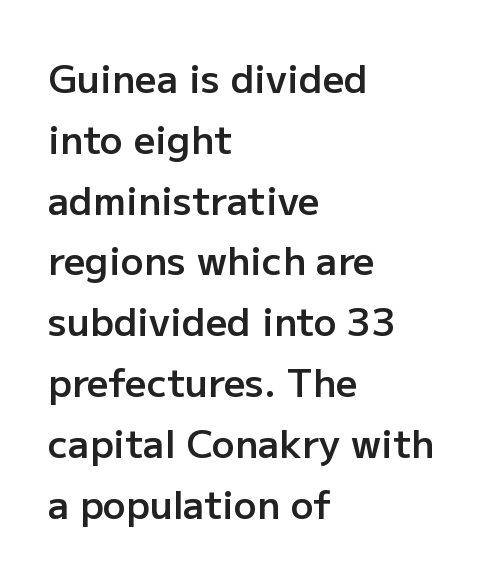
If you measured baseline to baseline, you'd find a middling distance. Notice how the passage keeps a crisp vertical edge on the left only. Bare-footed words on every line. The characters display no serif detailing; their extremities are plain.
